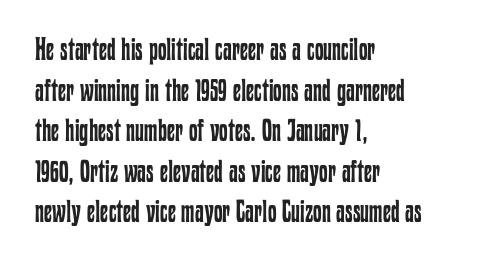
The image shows 31 px regular-weight, condensed type, upright; set left-aligned, normal line spacing (1.31x), normal letter spacing, not underlined; low stroke contrast and a medium x-height.
